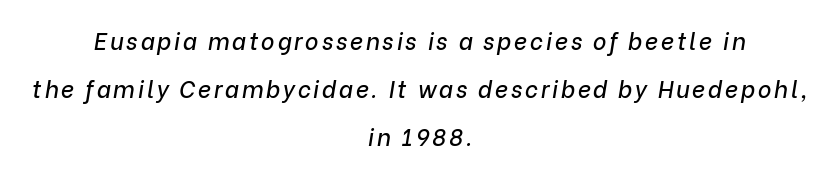
The image shows 23 px text type, italic (leaning right); set centered, loose line spacing (2.08x), not underlined.
